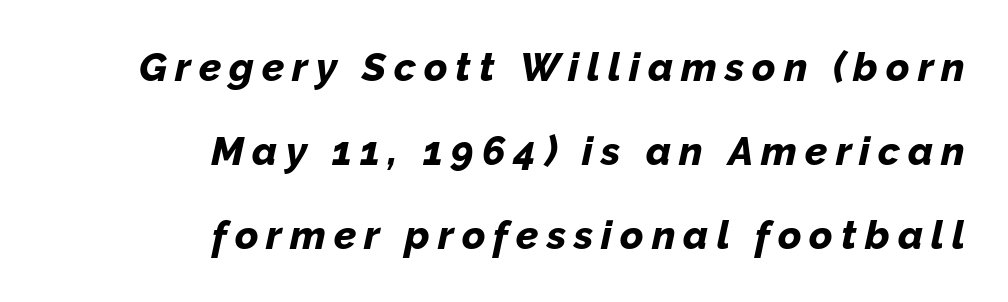
{"italic": "yes", "lean": "right", "slant_degrees": 12, "bold": "yes", "weight": "bold", "width": "normal", "stroke_contrast": "low", "x_height": "medium", "monospaced": "no", "underline": "no", "align": "right", "line_spacing": "loose", "line_spacing_ratio": 2.1, "letter_spacing": "wide", "letter_spacing_em": 0.2, "glyph_px": 40}
